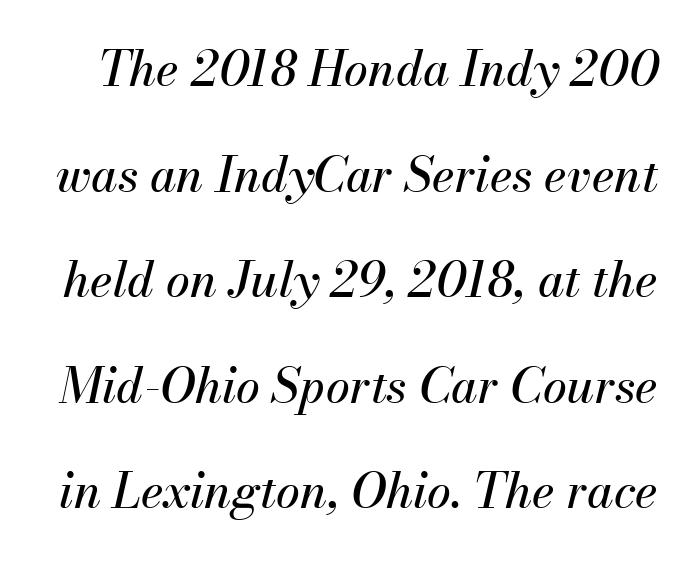
The image shows 48 px text type, italic (leaning right); set loose line spacing (2.2x), normal letter spacing, not underlined; medium stroke contrast and a small x-height.
